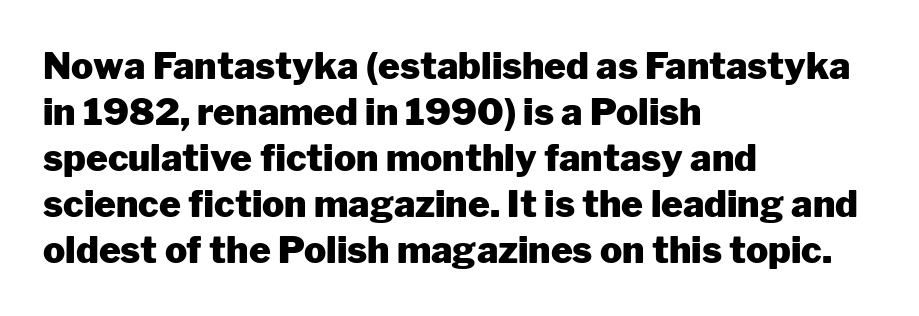
What kind of face is this? One without serifs — a sans. Anything drawn beneath the words? Only blank space. Heft: maximum for text — a bold. In terms of letterspacing, this is plain default setting.
